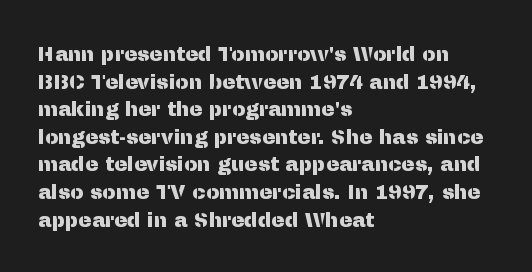
The block of text has a typical density, with ordinary space between rows. The letters stand straight up with perfectly vertical stems. Line starts are locked; line ends wander. Between one letter and the next there's only the usual sliver of space. Type without underlining.
